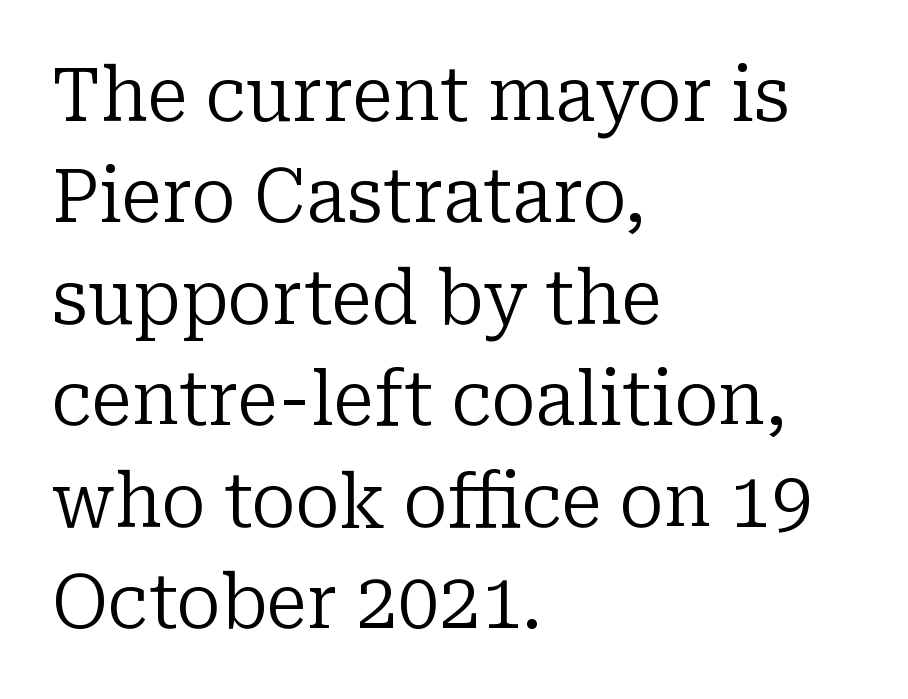
The image shows 74 px regular-weight serif type, upright; set left-aligned, normal line spacing (1.37x), normal letter spacing, not underlined; low stroke contrast and a medium x-height.
